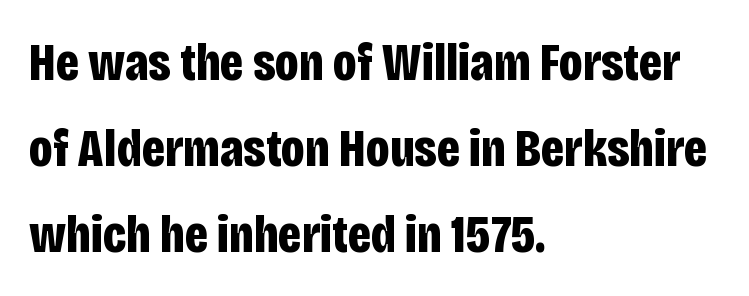
Q: Is the text bold? A: Yes.
Q: Is the text italic (slanted)? A: No, it is upright.
Q: Is the typeface a serif or a sans-serif typeface? A: Sans-serif.
Q: Is the text underlined? A: No.
Q: How is the paragraph aligned? A: Left-aligned.
Q: Is the spacing between letters normal or unusually wide? A: Normal.
Q: Is the spacing between lines tight, normal or loose? A: Normal.
Q: Width (condensed, normal, or wide)? A: Condensed.
Q: Stroke contrast? A: Low.
Q: x-height? A: Large.
Q: Monospaced? A: No.
